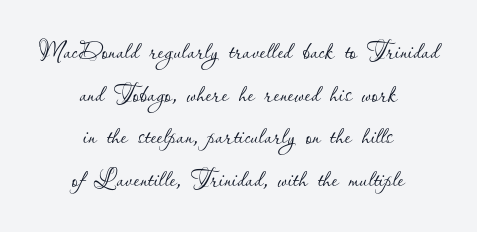
The image shows 32 px thin type; set centered, normal line spacing (1.33x), normal letter spacing, not underlined; low stroke contrast and a small x-height.
